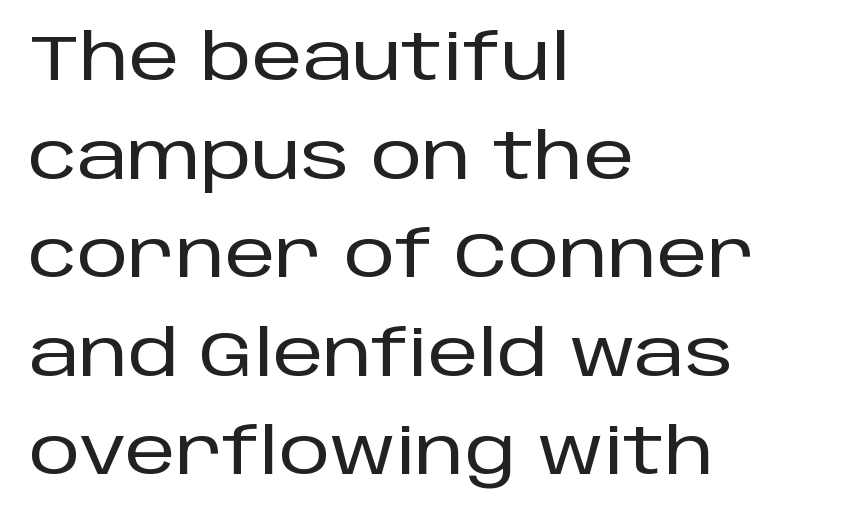
The image shows 64 px sans-serif type, upright; set left-aligned, normal line spacing (1.54x), normal letter spacing, not underlined; low stroke contrast and a large x-height.
